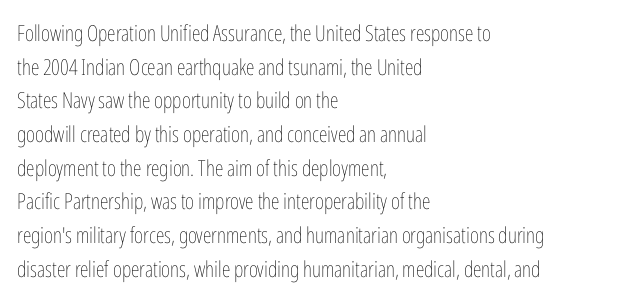
{"italic": "no", "bold": "no", "underline": "no", "align": "left", "line_spacing": "normal", "line_spacing_ratio": 1.53, "letter_spacing": "normal", "letter_spacing_em": 0.0, "glyph_px": 22}
